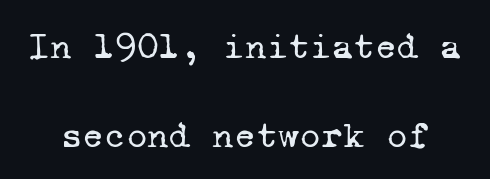
The image shows 37 px regular-weight serif type, monospaced; set loose line spacing (2.41x), normal letter spacing, not underlined; low stroke contrast and a medium x-height.
